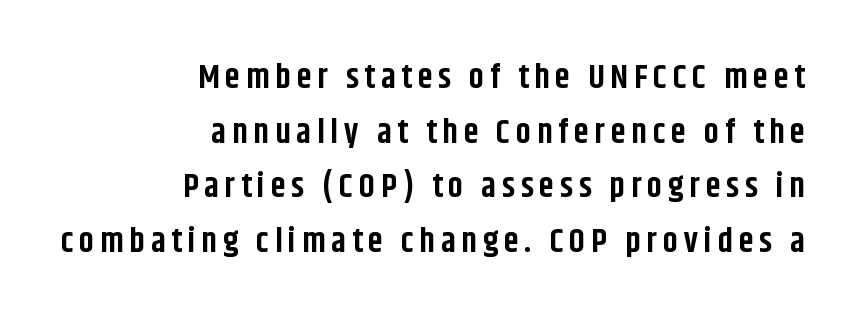
{"serif": "no", "italic": "no", "bold": "yes", "weight": "bold", "width": "condensed", "stroke_contrast": "low", "x_height": "large", "monospaced": "no", "underline": "no", "align": "right", "line_spacing": "normal", "line_spacing_ratio": 1.61, "glyph_px": 34}
